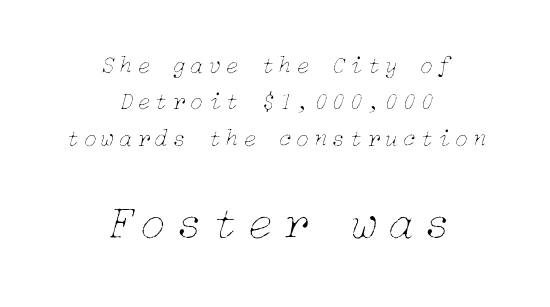
Q: Is the text bold? A: No.
Q: Is the text italic (slanted)? A: Yes, it leans right by about 15 degrees.
Q: Is the text underlined? A: No.
Q: How is the paragraph aligned? A: Centered.
Q: Is the spacing between lines tight, normal or loose? A: Normal.
Q: Which block of text is set in a larger size, the first (top) or the second (bottom)? A: The second (bottom) one.
Q: Width (condensed, normal, or wide)? A: Normal.
Q: Stroke contrast? A: Low.
Q: x-height? A: Medium.
